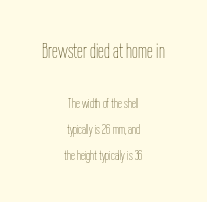
The image shows 21 px text type, upright; set centered, line spacing 1.86x, normal letter spacing, not underlined; the first (top) block is 1.5x larger.
